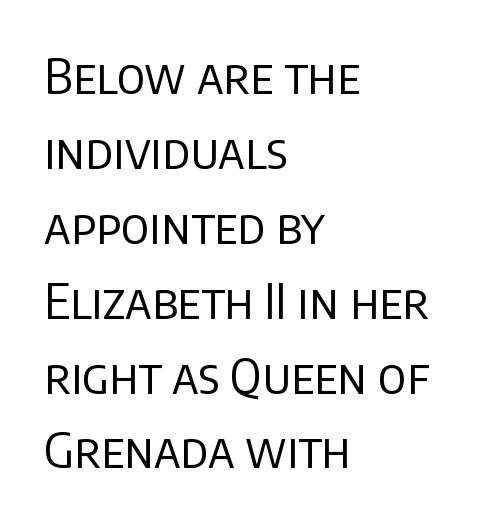
{"serif": "no", "italic": "no", "bold": "no", "weight": "regular", "width": "normal", "stroke_contrast": "low", "x_height": "large", "monospaced": "no", "underline": "no", "align": "left", "line_spacing": "normal", "line_spacing_ratio": 1.56, "letter_spacing": "normal", "letter_spacing_em": 0.0, "glyph_px": 48}
